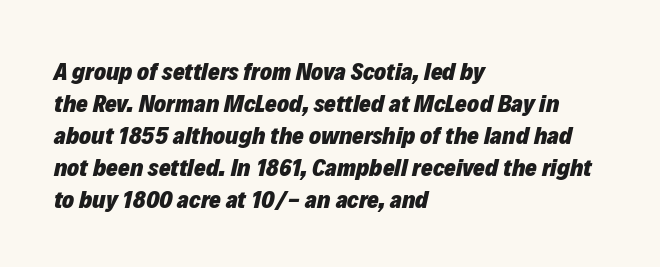
The image shows 25 px bold type, italic (leaning right); set left-aligned, normal line spacing (1.28x), normal letter spacing, not underlined.
